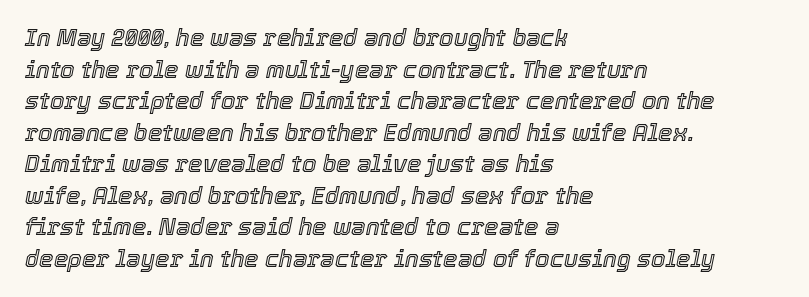
The image shows 23 px text type, italic (leaning right); set left-aligned, normal line spacing (1.37x), normal letter spacing, not underlined.
